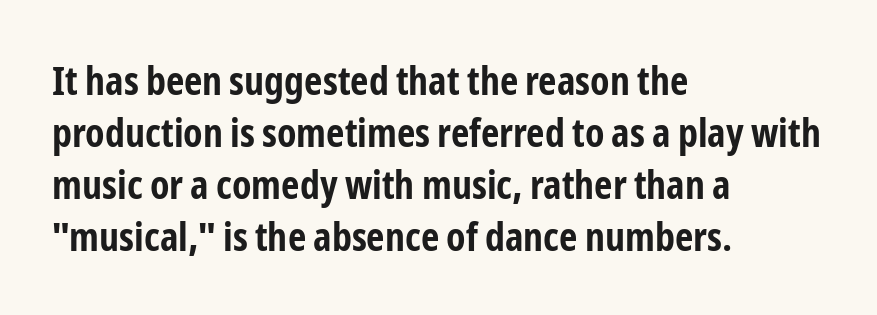
The strip under each line holds only bare page. Spacing between characters is what you'd get straight out of the box. It's the straight-up-and-down kind of type. Note the varied advance widths — an 'i' is clearly narrower than an 'm'.
